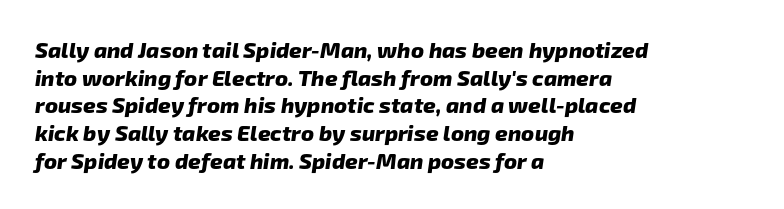
The image shows 22 px bold type; set left-aligned, normal line spacing (1.26x), normal letter spacing, not underlined.
